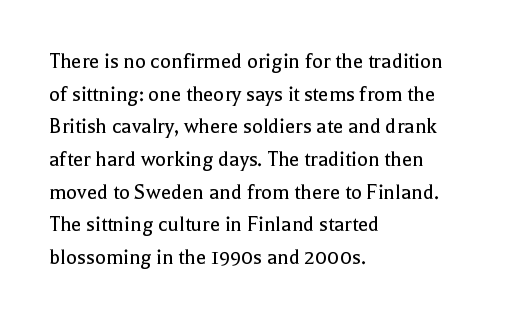
Q: Is the text bold? A: No.
Q: Is the text italic (slanted)? A: No, it is upright.
Q: Is the text underlined? A: No.
Q: How is the paragraph aligned? A: Left-aligned.
Q: Is the spacing between letters normal or unusually wide? A: Normal.
Q: Is the spacing between lines tight, normal or loose? A: Normal.
